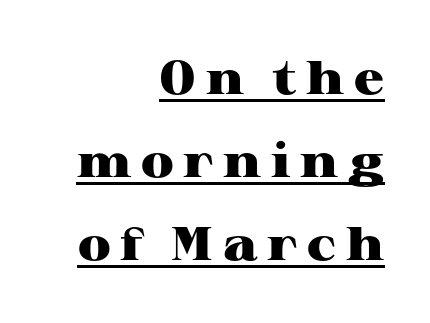
Q: Is the text bold? A: Yes.
Q: Is the text italic (slanted)? A: No, it is upright.
Q: Is the typeface a serif or a sans-serif typeface? A: Serif.
Q: Is the text underlined? A: Yes.
Q: How is the paragraph aligned? A: Right-aligned.
Q: Is the spacing between letters normal or unusually wide? A: Unusually wide.
Q: Width (condensed, normal, or wide)? A: Wide.
Q: Stroke contrast? A: High.
Q: x-height? A: Medium.
Q: Monospaced? A: No.
